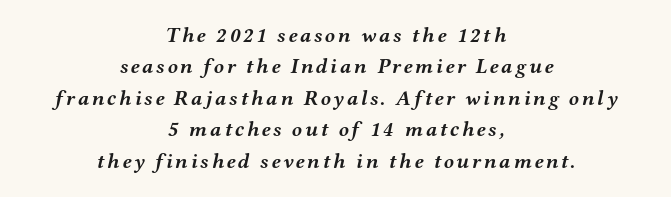
The font is running at its bold setting. Line starts and ends both wander, symmetrically. The designer left line spacing at the default. The area under the type is left untouched. Every character sits at an angle, as italics do.
